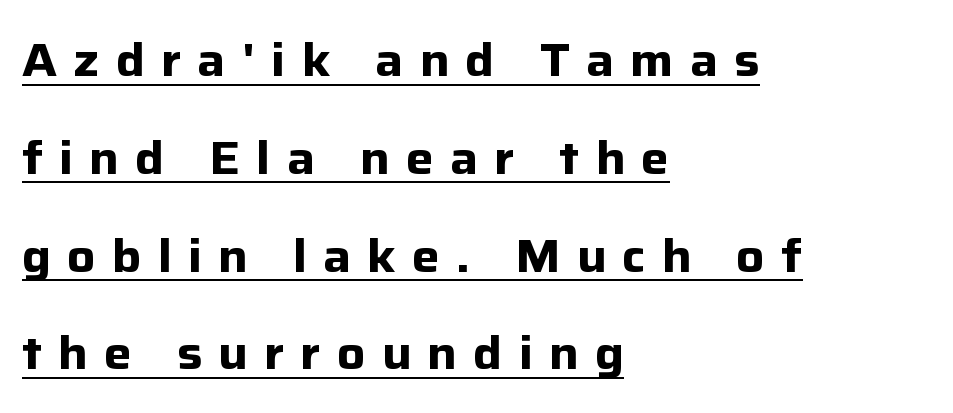
The image shows 47 px bold sans-serif type, upright; set left-aligned, loose line spacing (2.08x), unusually wide letter spacing (+0.34 em), underlined; low stroke contrast and a medium x-height.
